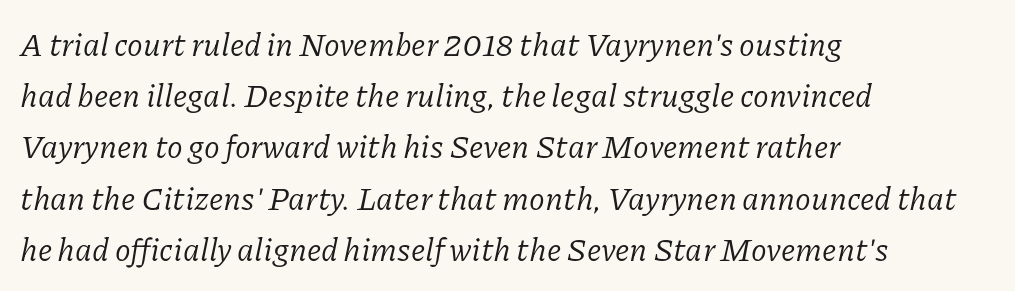
Q: Is the text bold? A: No.
Q: Is the text italic (slanted)? A: Yes, it leans right by about 11 degrees.
Q: Is the typeface a serif or a sans-serif typeface? A: Serif.
Q: Is the text underlined? A: No.
Q: How is the paragraph aligned? A: Left-aligned.
Q: Is the spacing between letters normal or unusually wide? A: Normal.
Q: Is the spacing between lines tight, normal or loose? A: Normal.
Q: Width (condensed, normal, or wide)? A: Normal.
Q: Stroke contrast? A: Low.
Q: x-height? A: Medium.
Q: Monospaced? A: No.
